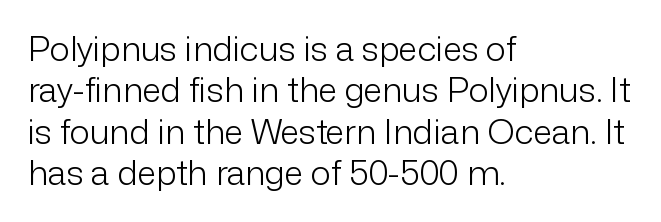
Q: Is the text bold? A: No.
Q: Is the text italic (slanted)? A: No, it is upright.
Q: Is the typeface a serif or a sans-serif typeface? A: Sans-serif.
Q: Is the text underlined? A: No.
Q: How is the paragraph aligned? A: Left-aligned.
Q: Is the spacing between letters normal or unusually wide? A: Normal.
Q: Width (condensed, normal, or wide)? A: Normal.
Q: Stroke contrast? A: Low.
Q: x-height? A: Medium.
Q: Monospaced? A: No.
